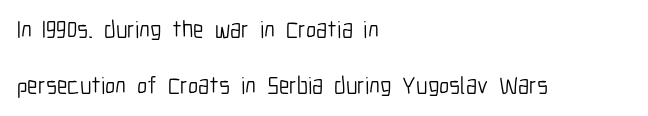
Q: Is the text bold? A: No.
Q: Is the text italic (slanted)? A: No, it is upright.
Q: Is the text underlined? A: No.
Q: How is the paragraph aligned? A: Left-aligned.
Q: Is the spacing between letters normal or unusually wide? A: Normal.
Q: Is the spacing between lines tight, normal or loose? A: Loose.
